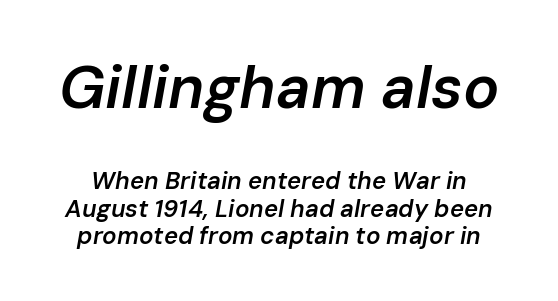
Q: Is the text bold? A: Semi-bold.
Q: Is the text italic (slanted)? A: Yes, it leans right by about 10 degrees.
Q: Is the text underlined? A: No.
Q: Is the spacing between letters normal or unusually wide? A: Normal.
Q: Is the spacing between lines tight, normal or loose? A: Tight.
Q: Which block of text is set in a larger size, the first (top) or the second (bottom)? A: The first (top) one.
Q: Width (condensed, normal, or wide)? A: Normal.
Q: Stroke contrast? A: Low.
Q: x-height? A: Medium.
Q: Monospaced? A: No.
